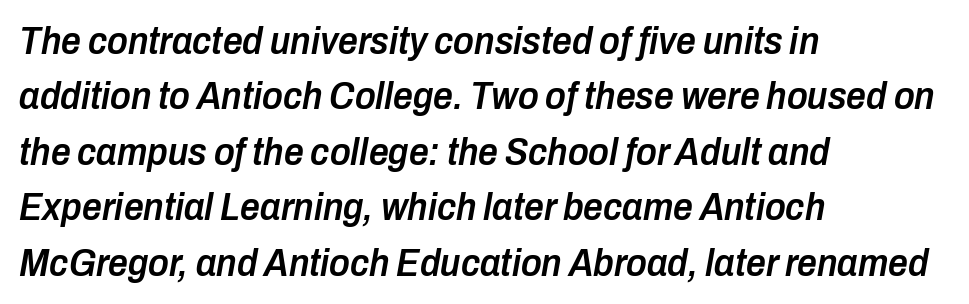
Where is the straight margin? On the left. The typesetting leans somewhat heavy: a semibold. The passage shown stacks its lines at a standard gap. Check the space under the baseline: it is left empty.
